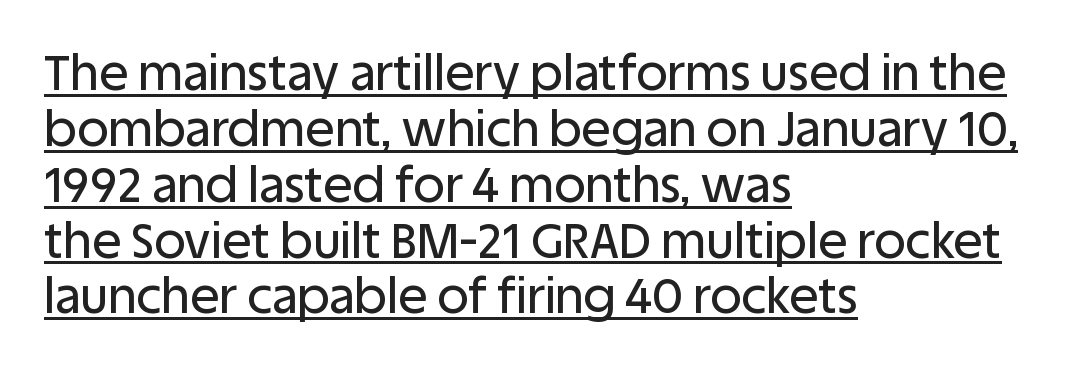
Q: Is the text italic (slanted)? A: No, it is upright.
Q: Is the typeface a serif or a sans-serif typeface? A: Sans-serif.
Q: Is the text underlined? A: Yes.
Q: How is the paragraph aligned? A: Left-aligned.
Q: Is the spacing between letters normal or unusually wide? A: Normal.
Q: Is the spacing between lines tight, normal or loose? A: Tight.
Q: Width (condensed, normal, or wide)? A: Normal.
Q: Stroke contrast? A: Low.
Q: x-height? A: Large.
Q: Monospaced? A: No.
